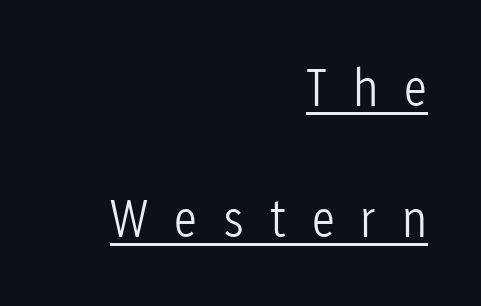
Students, note that the glyphs here are deliberately spaced far apart. The typesetter chose a ragged-left arrangement here. No chunkiness to these letters — they're not bold. Regarding leading, the lines here are spaced well apart. Nope, not italic — everything's standing straight. These lines are rendered in a variable-pitch font.
